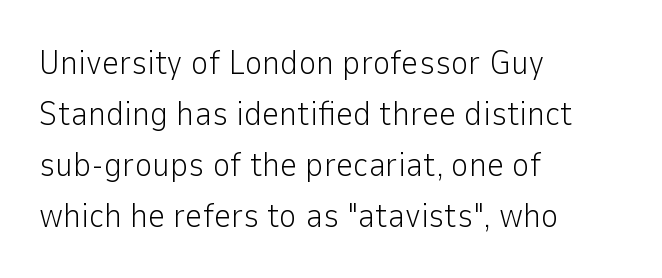
Nobody drew a line under any word here. Is this a fixed-width face? No — the glyphs have proportional, varying widths. Baseline-to-baseline distance is the conventional proportion of letter height. Compared with typical body copy, the letter spacing here is the same. The lettering stays uniformly vertical, giving the passage a roman look.
